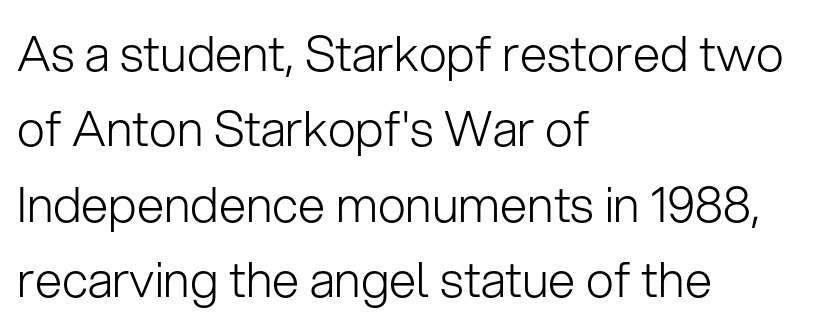
The image shows 49 px light sans-serif type, upright; set left-aligned, normal line spacing (1.54x), normal letter spacing, not underlined; low stroke contrast and a medium x-height.
